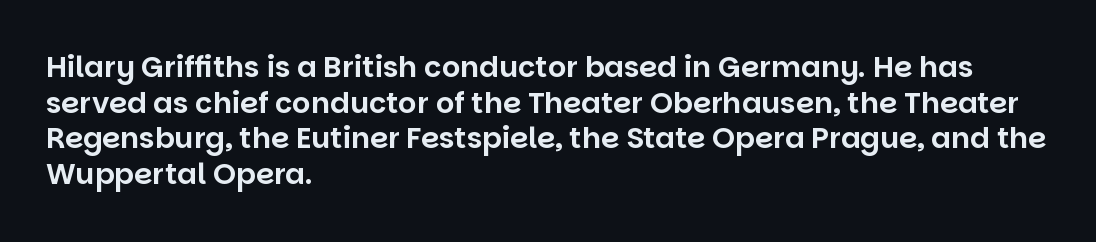
{"serif": "no", "italic": "no", "width": "normal", "stroke_contrast": "low", "x_height": "large", "monospaced": "no", "underline": "no", "align": "left", "line_spacing_ratio": 1.23, "letter_spacing": "normal", "letter_spacing_em": 0.0, "glyph_px": 29}
